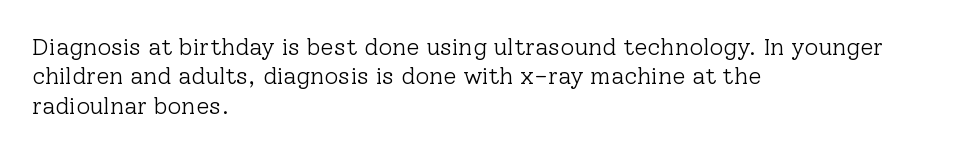
Notice how the stems are strictly vertical — no italics here. Standard letterfit; no display-style spreading of the glyphs. The space beneath each line is pristine and unruled. Counters stay open thanks to moderate or lighter strokes. A classic flush-left, rag-right setting is used for this passage.
